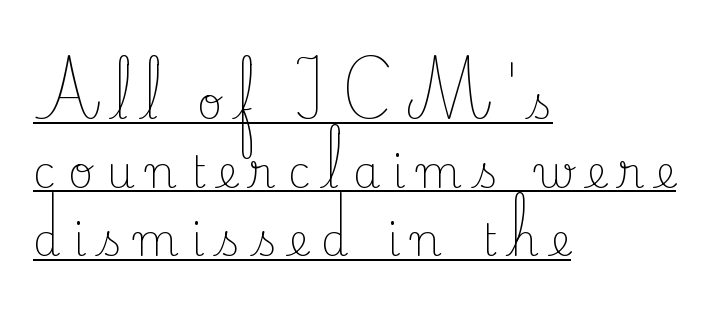
The image shows 44 px light serif type, upright; set left-aligned, normal line spacing (1.56x), unusually wide letter spacing (+0.28 em), underlined; low stroke contrast and a small x-height.
